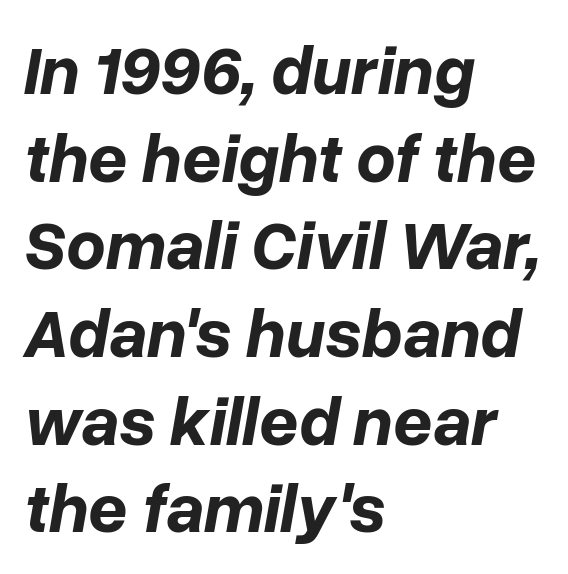
{"italic": "yes", "lean": "right", "slant_degrees": 10, "bold": "yes", "weight": "bold", "width": "normal", "stroke_contrast": "low", "x_height": "medium", "monospaced": "no", "underline": "no", "align": "left", "line_spacing": "normal", "line_spacing_ratio": 1.27, "letter_spacing": "normal", "letter_spacing_em": 0.0, "glyph_px": 69}
